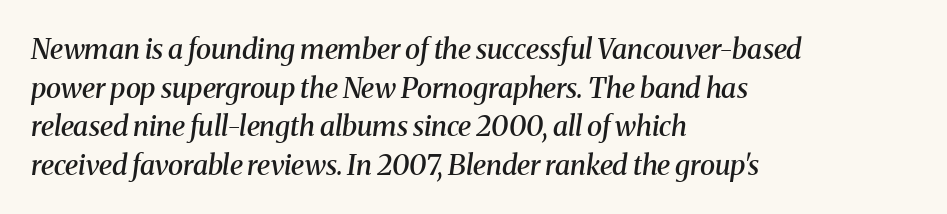
{"serif": "yes", "italic": "yes", "lean": "right", "slant_degrees": 8, "bold": "semi", "weight": "semibold", "width": "normal", "stroke_contrast": "medium", "x_height": "medium", "monospaced": "no", "underline": "no", "align": "left", "line_spacing": "normal", "line_spacing_ratio": 1.38, "letter_spacing": "normal", "letter_spacing_em": 0.0, "glyph_px": 28}
